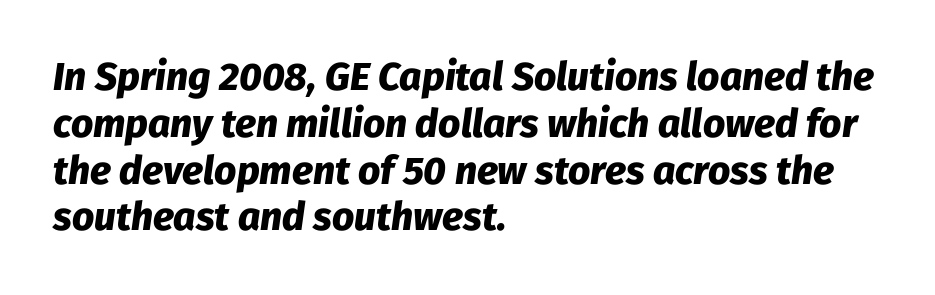
The image shows 39 px heavy type, italic (leaning right); set left-aligned, line spacing 1.2x, normal letter spacing, not underlined; low stroke contrast and a medium x-height.
